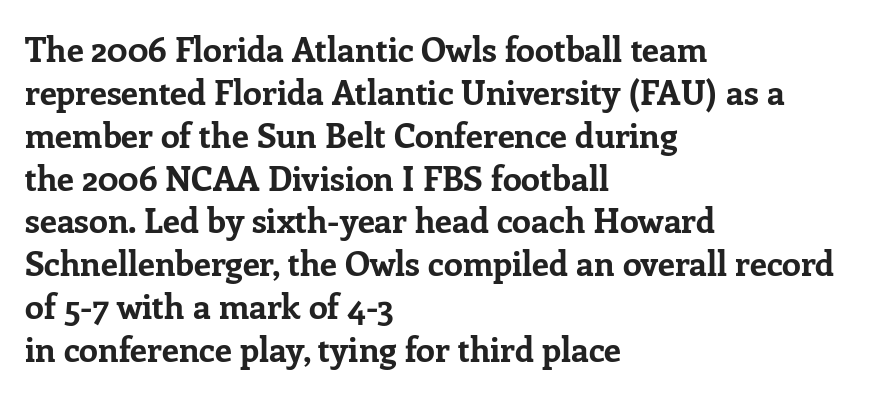
Descender tails drop into unmarked territory. Left-aligned paragraph, ragged on the right. Ascenders rise straight up at ninety degrees. The rendering uses a moderate line-height, typical for paragraphs.
